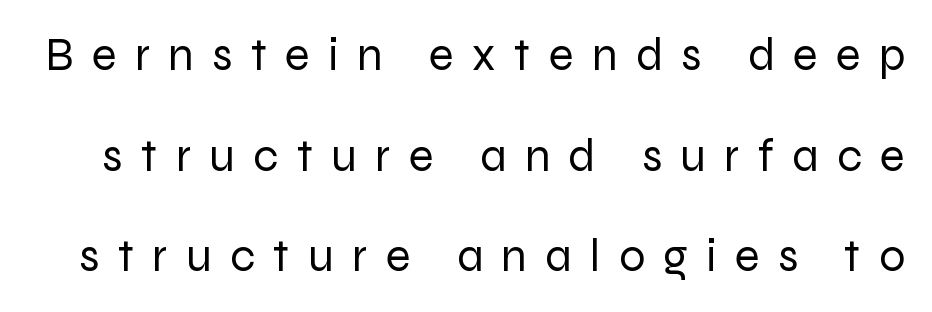
The block of text is sparse from top to bottom, with ample space between rows. These lines are rendered in a variable-pitch font. I'd call this a sans setting — the letters go barefoot. The words here are not underlined.
